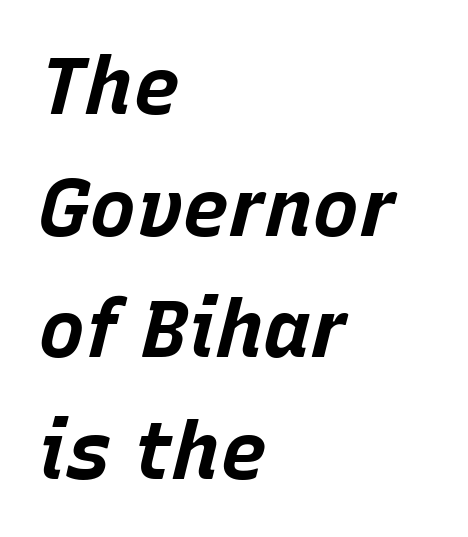
The image shows 79 px bold type, italic (leaning right); set left-aligned, normal line spacing (1.54x), normal letter spacing, not underlined; low stroke contrast and a large x-height.
